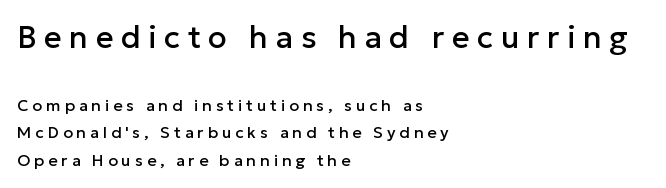
Typographically, this falls in the sans-serif category. Does the lettering tilt? It doesn't — this is upright. Large over small — that's the arrangement of the two blocks here. Character widths vary here, with narrow letters taking less room than wide ones.
